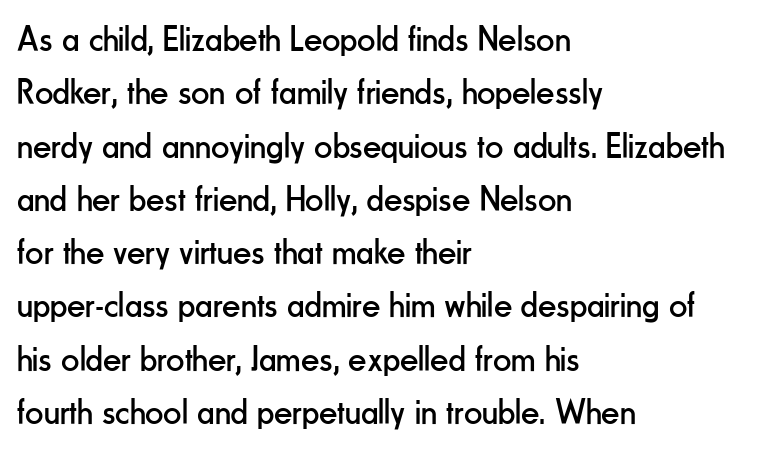
Q: Is the text bold? A: No.
Q: Is the text italic (slanted)? A: No, it is upright.
Q: Is the typeface a serif or a sans-serif typeface? A: Sans-serif.
Q: Is the text underlined? A: No.
Q: How is the paragraph aligned? A: Left-aligned.
Q: Is the spacing between letters normal or unusually wide? A: Normal.
Q: Is the spacing between lines tight, normal or loose? A: Normal.
Q: Width (condensed, normal, or wide)? A: Condensed.
Q: Stroke contrast? A: Low.
Q: x-height? A: Small.
Q: Monospaced? A: No.
